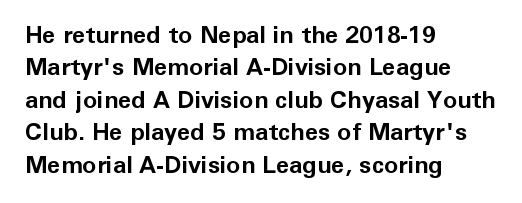
The image shows 24 px bold type, upright; set left-aligned, normal line spacing (1.35x), normal letter spacing, not underlined.
